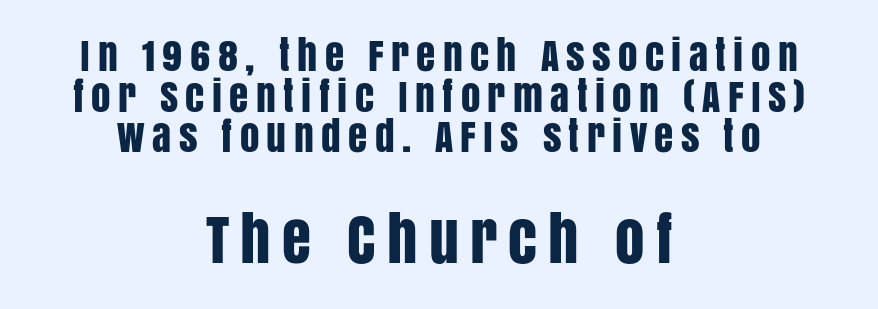
Q: Is the text italic (slanted)? A: No, it is upright.
Q: Is the typeface a serif or a sans-serif typeface? A: Sans-serif.
Q: Is the text underlined? A: No.
Q: How is the paragraph aligned? A: Centered.
Q: Is the spacing between lines tight, normal or loose? A: Tight.
Q: Which block of text is set in a larger size, the first (top) or the second (bottom)? A: The second (bottom) one.
Q: Width (condensed, normal, or wide)? A: Condensed.
Q: Stroke contrast? A: Low.
Q: x-height? A: Large.
Q: Monospaced? A: No.
